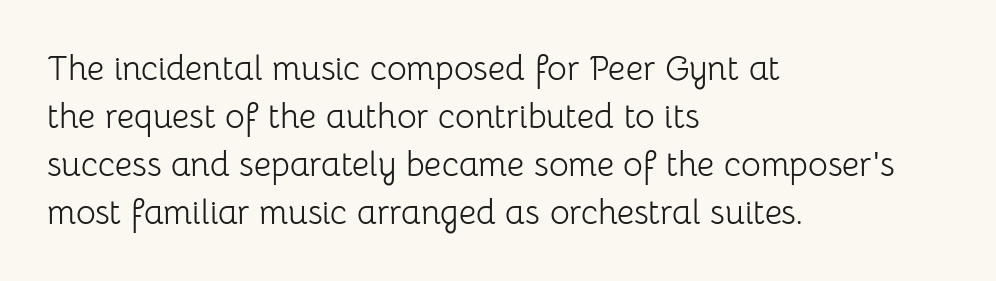
The image shows 34 px light sans-serif type, upright; set left-aligned, normal line spacing (1.41x), normal letter spacing, not underlined; low stroke contrast and a medium x-height.
